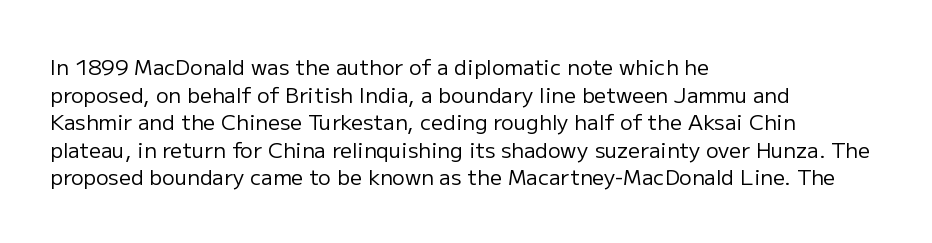
{"italic": "no", "bold": "no", "underline": "no", "align": "left", "line_spacing": "normal", "line_spacing_ratio": 1.31, "letter_spacing": "normal", "letter_spacing_em": 0.0, "glyph_px": 21}
